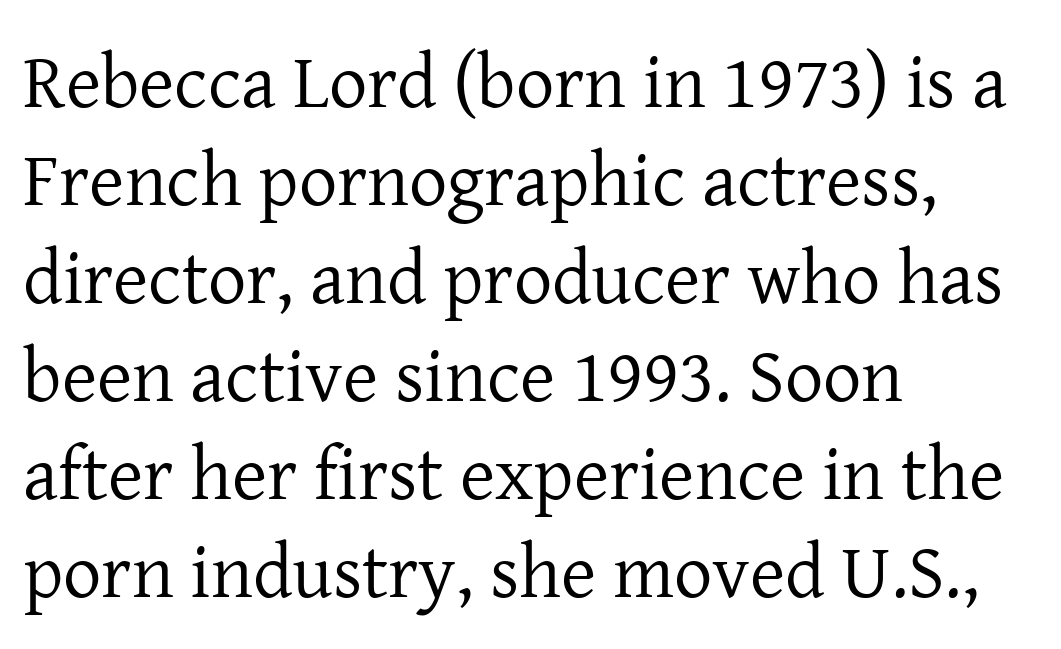
Q: Is the text bold? A: No.
Q: Is the text italic (slanted)? A: No, it is upright.
Q: Is the typeface a serif or a sans-serif typeface? A: Serif.
Q: Is the text underlined? A: No.
Q: How is the paragraph aligned? A: Left-aligned.
Q: Is the spacing between letters normal or unusually wide? A: Normal.
Q: Is the spacing between lines tight, normal or loose? A: Normal.
Q: Width (condensed, normal, or wide)? A: Normal.
Q: Stroke contrast? A: Low.
Q: x-height? A: Medium.
Q: Monospaced? A: No.
